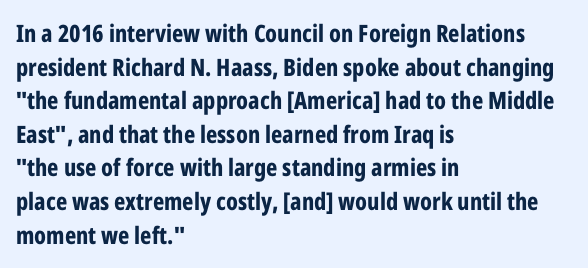
{"italic": "no", "bold": "yes", "underline": "no", "align": "left", "line_spacing": "normal", "line_spacing_ratio": 1.4, "letter_spacing": "normal", "letter_spacing_em": 0.0, "glyph_px": 24}
